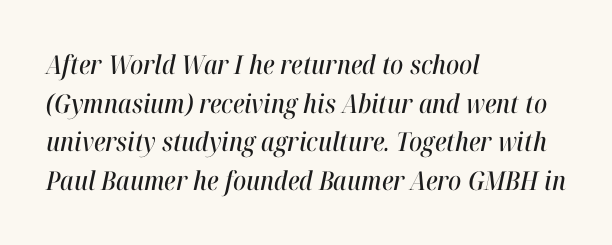
Q: Is the text italic (slanted)? A: Yes, it leans right by about 12 degrees.
Q: Is the text underlined? A: No.
Q: How is the paragraph aligned? A: Left-aligned.
Q: Is the spacing between letters normal or unusually wide? A: Normal.
Q: Is the spacing between lines tight, normal or loose? A: Normal.
